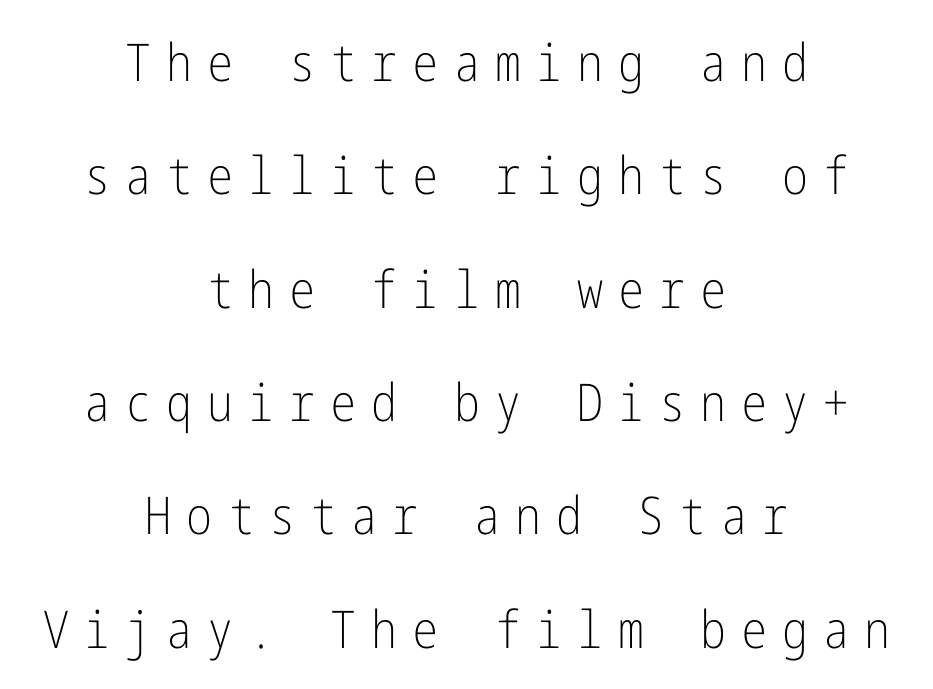
The image shows 52 px light, condensed sans-serif type, upright; set centered, loose line spacing (2.18x), unusually wide letter spacing (+0.29 em), not underlined; low stroke contrast and a medium x-height.
